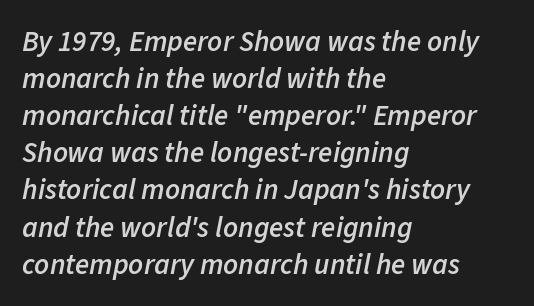
Line starts are locked; line ends wander. Proportional: the letters do not fall into vertical columns. Glyph-to-glyph distance matches everyday printed text. Underline: absent.
